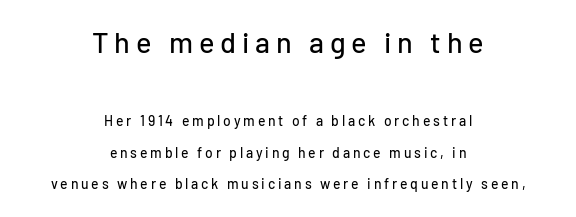
{"serif": "no", "italic": "no", "width": "normal", "stroke_contrast": "low", "x_height": "medium", "monospaced": "no", "underline": "no", "align": "center", "line_spacing": "loose", "line_spacing_ratio": 2.24, "letter_spacing": "wide", "letter_spacing_em": 0.2, "larger_block": "first", "size_ratio": 2.07, "glyph_px": 29}
